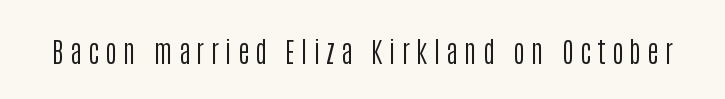
{"serif": "no", "italic": "no", "bold": "no", "weight": "regular", "width": "condensed", "stroke_contrast": "low", "x_height": "large", "monospaced": "no", "underline": "no", "letter_spacing": "wide", "letter_spacing_em": 0.22, "glyph_px": 28}
